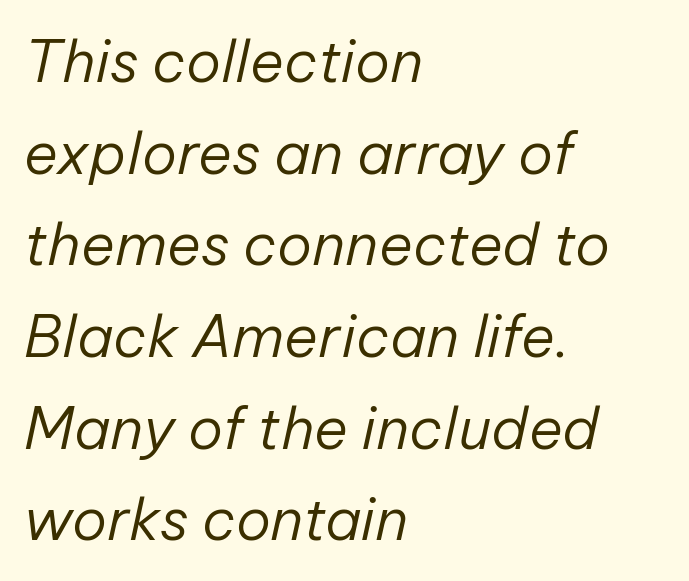
Horizontal bands of white between lines are of average thickness. A student would call this left alignment; a typographer would say flush left, rag right. No extra ink here — the face is not bold. The whole block is typeset with a tilt. A typesetter would call this proportional, since set widths differ per character. Bare-footed words on every line.
